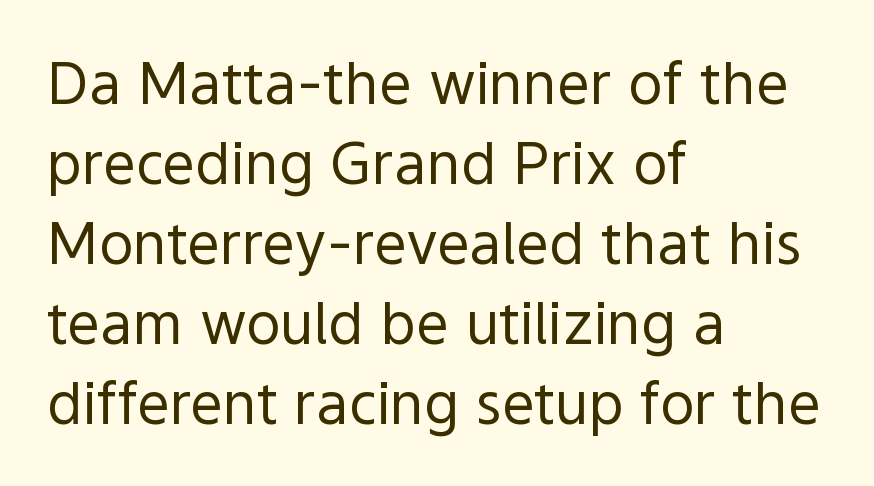
{"serif": "no", "italic": "no", "bold": "no", "weight": "regular", "width": "normal", "x_height": "medium", "monospaced": "no", "underline": "no", "align": "left", "line_spacing": "normal", "line_spacing_ratio": 1.38, "letter_spacing": "normal", "letter_spacing_em": 0.0, "glyph_px": 58}
